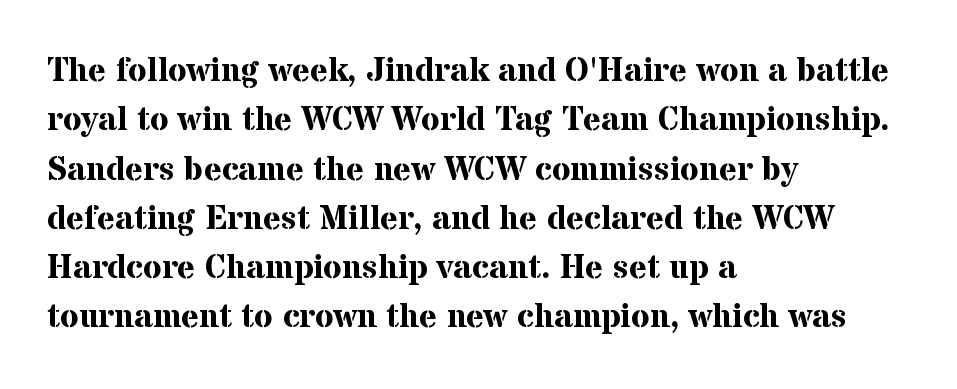
{"serif": "yes", "italic": "no", "bold": "yes", "weight": "bold", "width": "normal", "stroke_contrast": "medium", "x_height": "medium", "monospaced": "no", "underline": "no", "align": "left", "line_spacing": "normal", "line_spacing_ratio": 1.45, "letter_spacing": "normal", "letter_spacing_em": 0.0, "glyph_px": 34}
